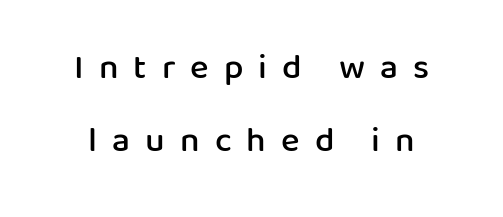
The image shows 35 px semibold sans-serif type, upright; set centered, loose line spacing (2.1x), unusually wide letter spacing (+0.43 em), not underlined; low stroke contrast and a medium x-height.
